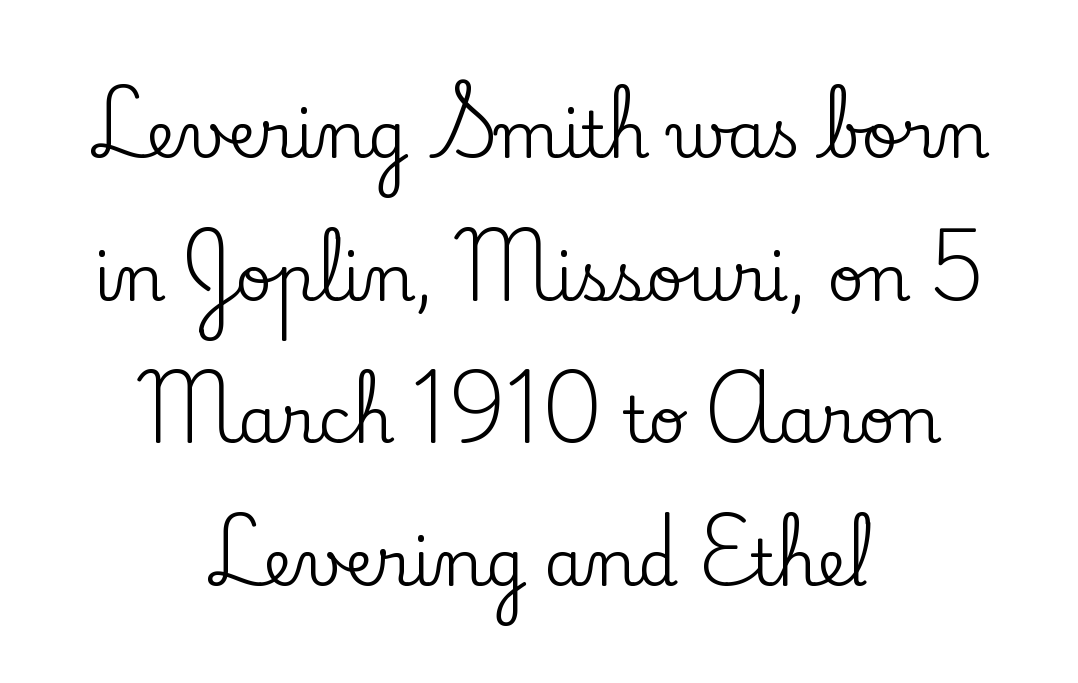
Q: Is the text italic (slanted)? A: No, it is upright.
Q: Is the typeface a serif or a sans-serif typeface? A: Serif.
Q: Is the text underlined? A: No.
Q: How is the paragraph aligned? A: Centered.
Q: Is the spacing between letters normal or unusually wide? A: Normal.
Q: Is the spacing between lines tight, normal or loose? A: Loose.
Q: Width (condensed, normal, or wide)? A: Normal.
Q: Stroke contrast? A: Low.
Q: x-height? A: Small.
Q: Monospaced? A: No.
